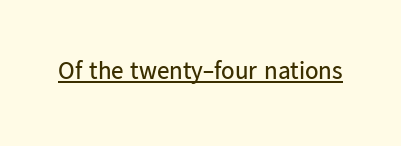
The image shows 25 px text type, upright; set normal letter spacing, underlined.
